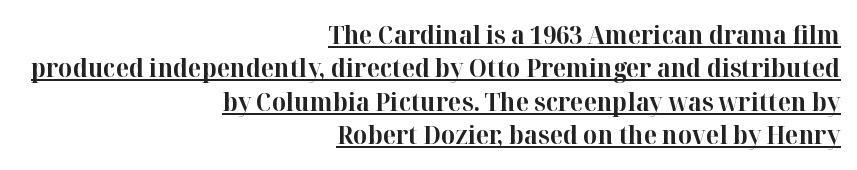
The image shows 25 px bold type, upright; set right-aligned, normal line spacing (1.34x), normal letter spacing, underlined.
